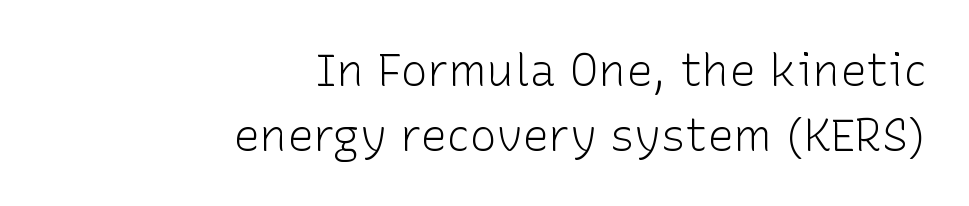
Q: Is the text bold? A: No.
Q: Is the text italic (slanted)? A: No, it is upright.
Q: Is the typeface a serif or a sans-serif typeface? A: Sans-serif.
Q: Is the text underlined? A: No.
Q: How is the paragraph aligned? A: Right-aligned.
Q: Is the spacing between letters normal or unusually wide? A: Normal.
Q: Is the spacing between lines tight, normal or loose? A: Normal.
Q: Width (condensed, normal, or wide)? A: Normal.
Q: Stroke contrast? A: Low.
Q: x-height? A: Medium.
Q: Monospaced? A: No.
